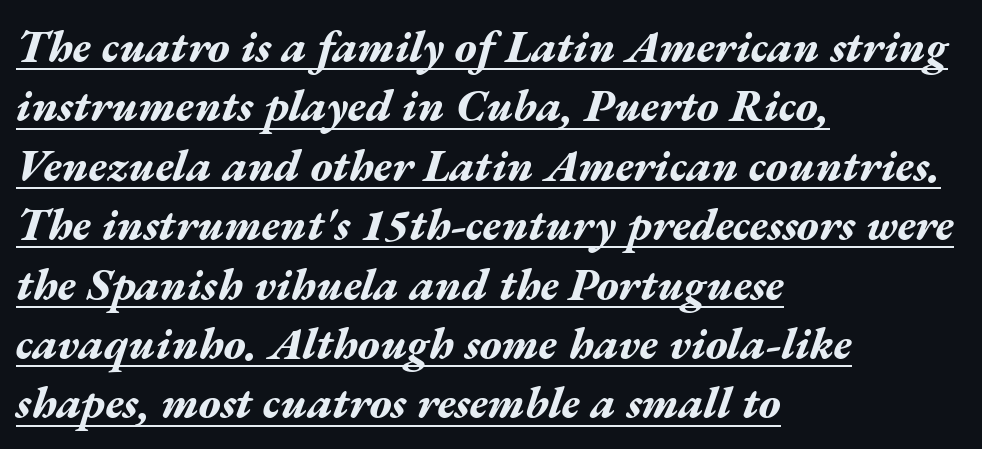
The image shows 45 px bold, wide type, italic (leaning right); set left-aligned, normal line spacing (1.32x), normal letter spacing, underlined; medium stroke contrast and a medium x-height.
